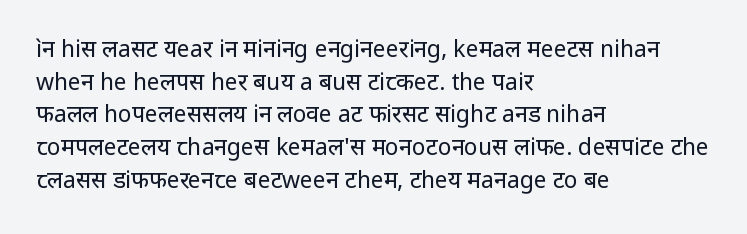
Q: Is the text bold? A: No.
Q: Is the text italic (slanted)? A: No, it is upright.
Q: Is the text underlined? A: No.
Q: How is the paragraph aligned? A: Left-aligned.
Q: Is the spacing between letters normal or unusually wide? A: Normal.
Q: Is the spacing between lines tight, normal or loose? A: Normal.
